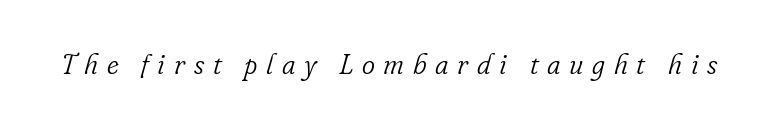
Caption: expanded tracking, letters set apart. Examine the stroke ends and you'll spot serifs. The axis of the letterforms is tilted away from vertical. This is not heavy type; no bold has been used.
